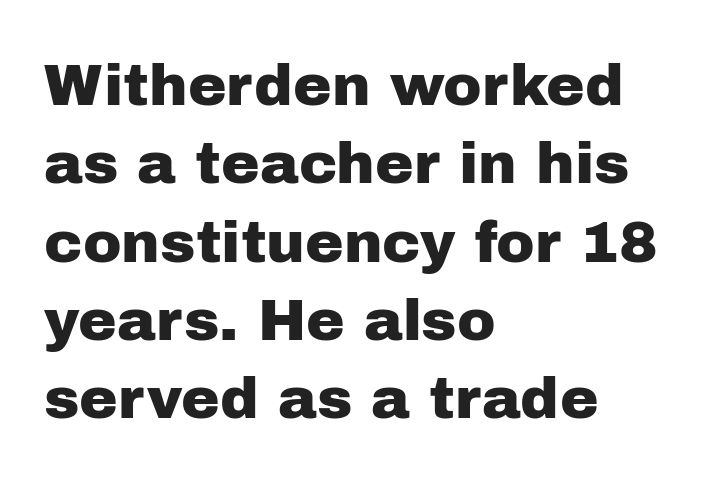
The image shows 58 px sans-serif type, upright; set left-aligned, normal line spacing (1.35x), normal letter spacing, not underlined; low stroke contrast and a medium x-height.
